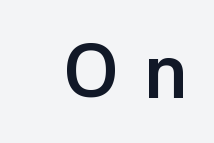
The image shows 75 px semibold sans-serif type, upright; set unusually wide letter spacing (+0.35 em), not underlined; low stroke contrast and a medium x-height.
